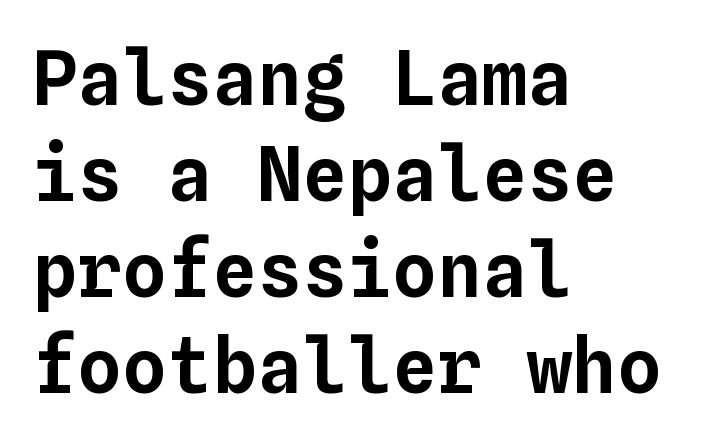
{"italic": "no", "width": "normal", "stroke_contrast": "low", "x_height": "medium", "monospaced": "yes", "underline": "no", "align": "left", "line_spacing": "normal", "line_spacing_ratio": 1.28, "letter_spacing": "normal", "letter_spacing_em": 0.0, "glyph_px": 75}
